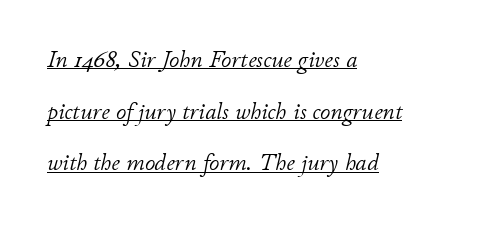
Caption: multi-line text, flush left, ragged right. An italicized treatment has been applied to the whole sample. The vertical gap from one line to the next is large. Underlining? Definitely there. A light-to-regular cut is what we see here.
